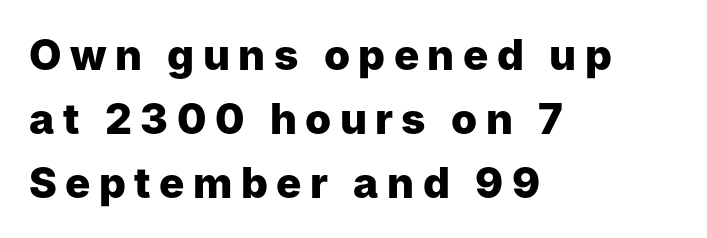
The image shows 42 px heavy sans-serif type, upright; set left-aligned, normal line spacing (1.52x), unusually wide letter spacing (+0.2 em), not underlined; low stroke contrast and a medium x-height.
